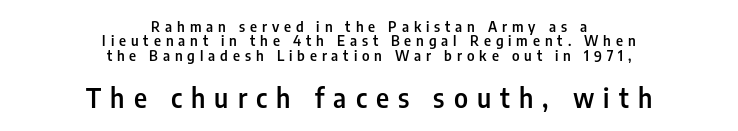
Stems and bowls a touch heavier than normal — semibold. Underlining? Definitely not there. The second block has been scaled up relative to the first. Which margin do the lines hug? Neither — every line sits in the middle.
